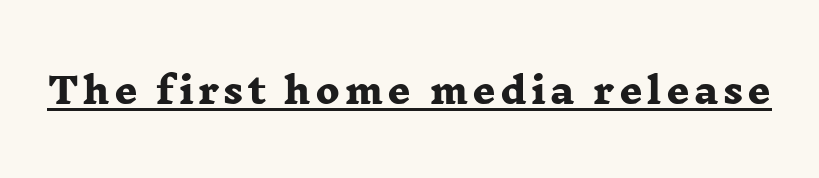
The image shows 36 px heavy, wide serif type; set underlined; low stroke contrast and a medium x-height.
